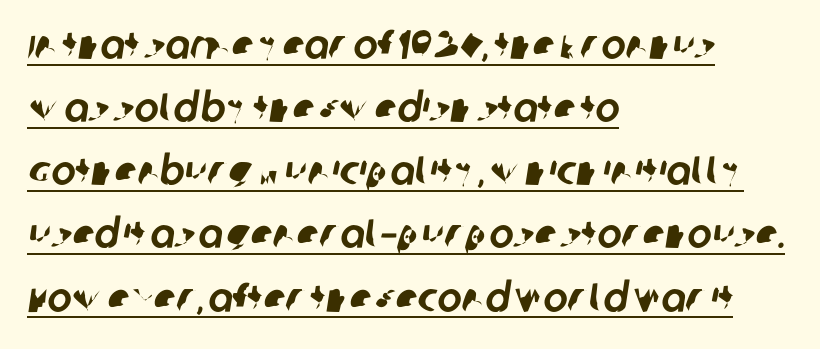
A typesetter would call this leading conventional body-copy spacing. I'd call this a sans setting — the letters go barefoot. The setting favours the left margin, as ordinary paragraphs usually do. Students, observe the line beneath the letters — that is underlining. A typesetter would call this proportional, since set widths differ per character. Tracking value appears to be zero — textbook default spacing.
